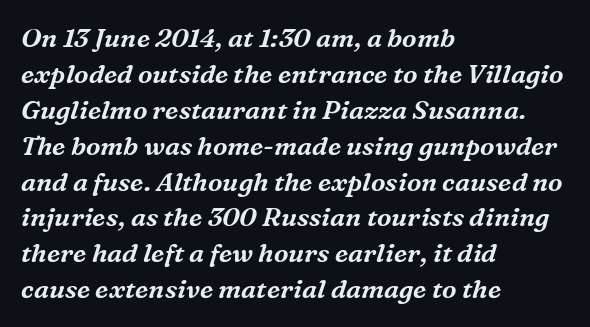
The image shows 26 px text type, italic (leaning right); set left-aligned, normal line spacing (1.38x), normal letter spacing, not underlined.
